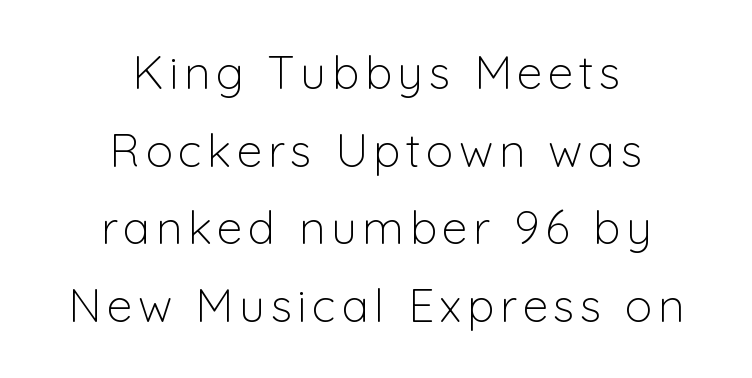
{"serif": "no", "italic": "no", "bold": "no", "weight": "light", "width": "normal", "stroke_contrast": "low", "x_height": "medium", "monospaced": "no", "underline": "no", "align": "center", "line_spacing": "normal", "line_spacing_ratio": 1.69, "glyph_px": 46}
